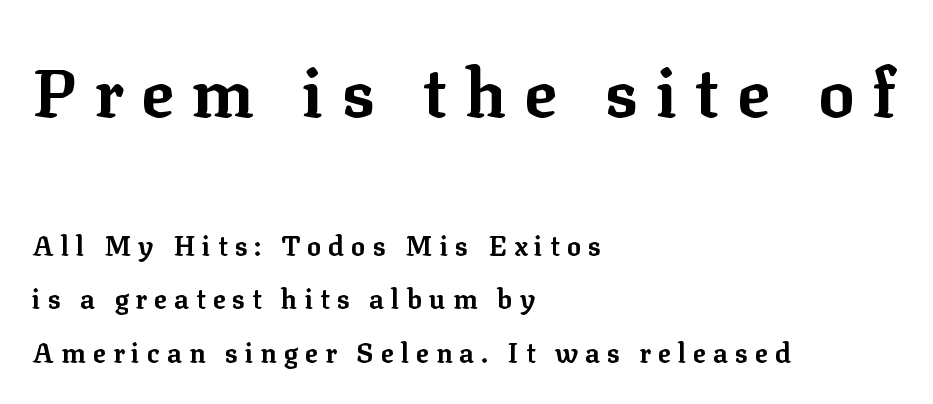
Q: Is the text bold? A: Yes.
Q: Is the text italic (slanted)? A: No, it is upright.
Q: Is the typeface a serif or a sans-serif typeface? A: Serif.
Q: Is the text underlined? A: No.
Q: How is the paragraph aligned? A: Left-aligned.
Q: Is the spacing between letters normal or unusually wide? A: Unusually wide.
Q: Is the spacing between lines tight, normal or loose? A: Loose.
Q: Which block of text is set in a larger size, the first (top) or the second (bottom)? A: The first (top) one.
Q: Width (condensed, normal, or wide)? A: Normal.
Q: Stroke contrast? A: Low.
Q: x-height? A: Medium.
Q: Monospaced? A: No.
